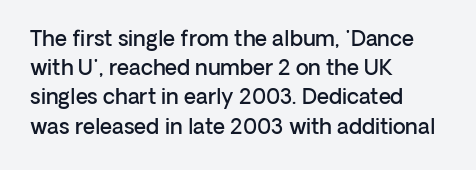
Q: Is the text bold? A: Semi-bold.
Q: Is the text italic (slanted)? A: No, it is upright.
Q: Is the text underlined? A: No.
Q: How is the paragraph aligned? A: Left-aligned.
Q: Is the spacing between letters normal or unusually wide? A: Normal.
Q: Is the spacing between lines tight, normal or loose? A: Normal.
